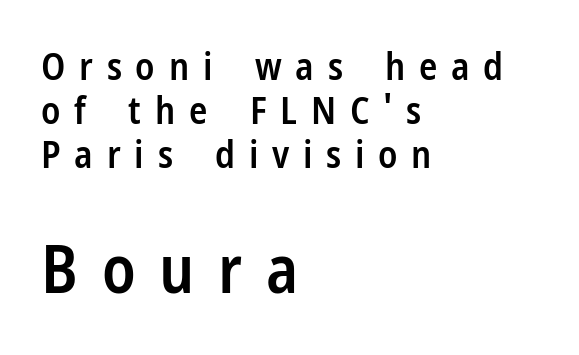
The image shows 66 px semibold, condensed sans-serif type, upright; set left-aligned, line spacing 1.16x, unusually wide letter spacing (+0.36 em), not underlined; the second (bottom) block is 1.74x larger; low stroke contrast and a medium x-height.
